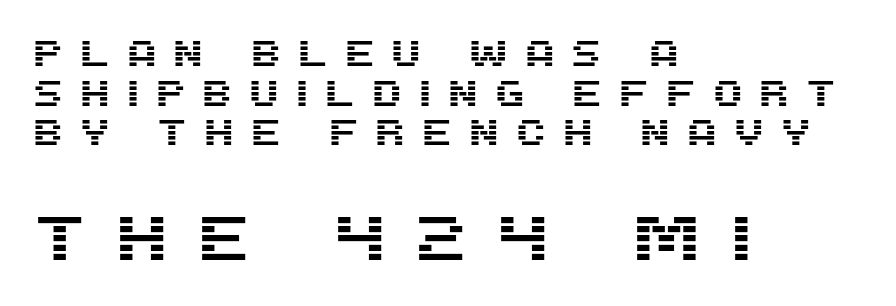
The image shows 63 px sans-serif type, upright; set left-aligned, tight line spacing (1.1x), unusually wide letter spacing (+0.42 em), not underlined; the second (bottom) block is 1.75x larger; medium stroke contrast and a large x-height.
